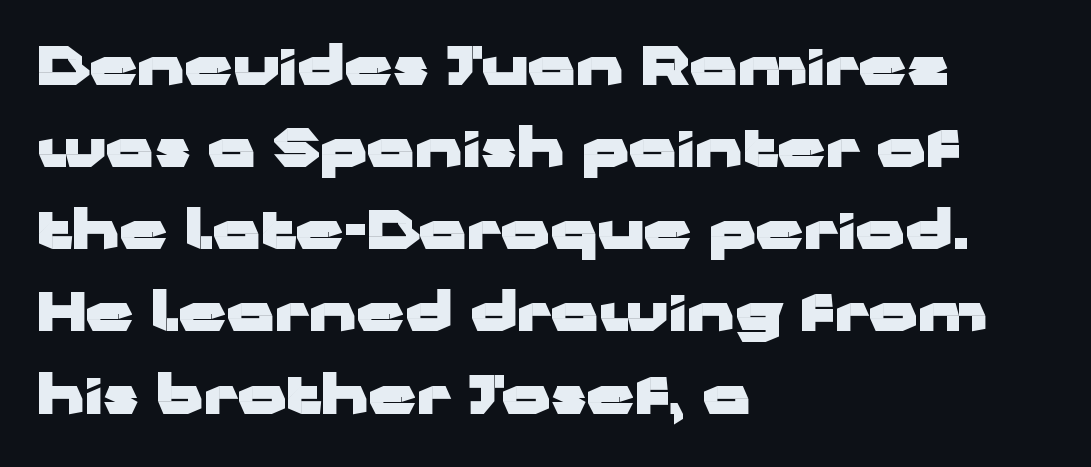
{"serif": "no", "italic": "no", "bold": "yes", "weight": "heavy", "width": "wide", "stroke_contrast": "low", "x_height": "medium", "monospaced": "no", "underline": "no", "align": "left", "line_spacing": "normal", "line_spacing_ratio": 1.55, "letter_spacing": "normal", "letter_spacing_em": 0.0, "glyph_px": 53}
